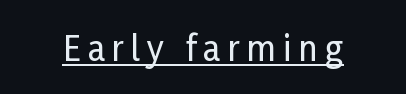
Q: Is the text italic (slanted)? A: No, it is upright.
Q: Is the typeface a serif or a sans-serif typeface? A: Sans-serif.
Q: Is the text underlined? A: Yes.
Q: Is the spacing between letters normal or unusually wide? A: Unusually wide.
Q: Width (condensed, normal, or wide)? A: Condensed.
Q: Stroke contrast? A: Low.
Q: x-height? A: Medium.
Q: Monospaced? A: No.
